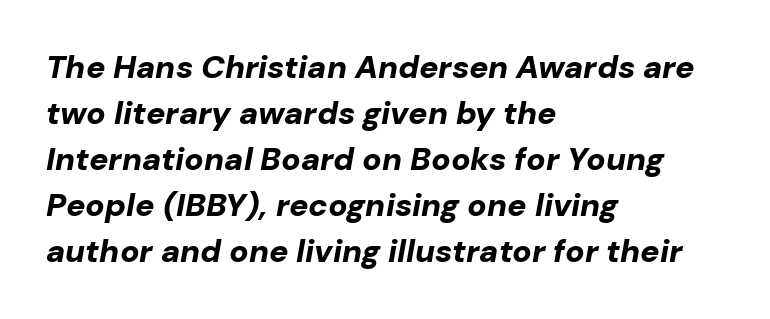
Q: Is the text bold? A: Yes.
Q: Is the text italic (slanted)? A: Yes, it leans right by about 10 degrees.
Q: Is the text underlined? A: No.
Q: How is the paragraph aligned? A: Left-aligned.
Q: Is the spacing between letters normal or unusually wide? A: Normal.
Q: Is the spacing between lines tight, normal or loose? A: Normal.
Q: Width (condensed, normal, or wide)? A: Normal.
Q: Stroke contrast? A: Low.
Q: x-height? A: Medium.
Q: Monospaced? A: No.
